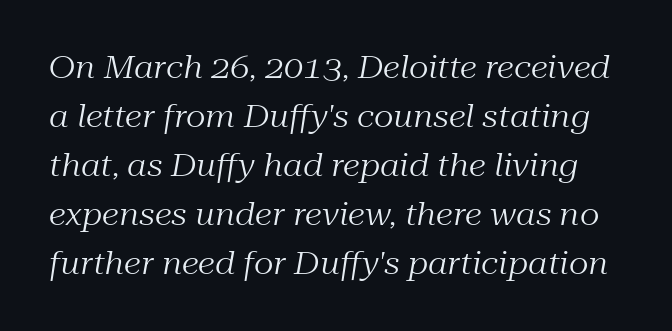
Q: Is the text bold? A: No.
Q: Is the text italic (slanted)? A: Yes, it leans right by about 10 degrees.
Q: Is the typeface a serif or a sans-serif typeface? A: Serif.
Q: Is the text underlined? A: No.
Q: Is the spacing between letters normal or unusually wide? A: Normal.
Q: Is the spacing between lines tight, normal or loose? A: Normal.
Q: Width (condensed, normal, or wide)? A: Normal.
Q: Stroke contrast? A: Medium.
Q: x-height? A: Medium.
Q: Monospaced? A: No.
